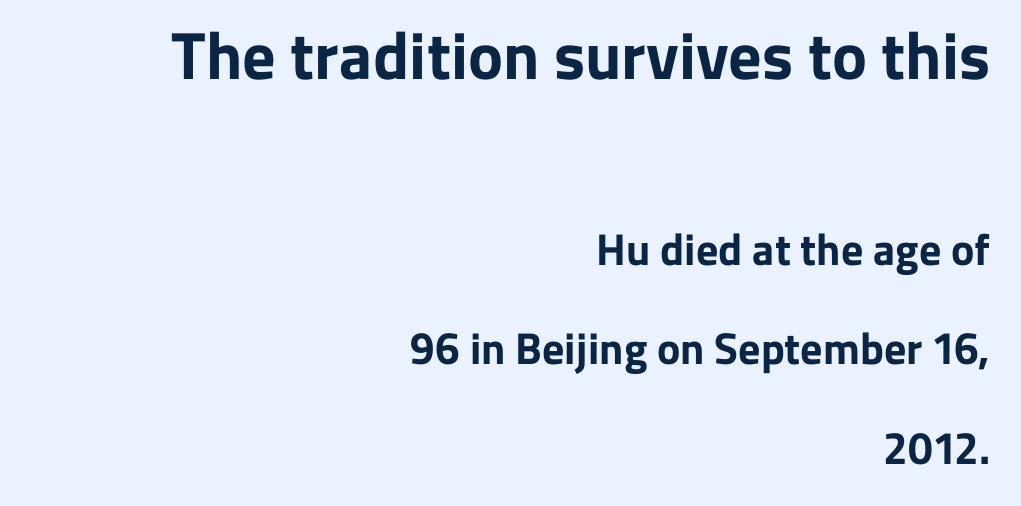
Q: Is the text bold? A: Yes.
Q: Is the text italic (slanted)? A: No, it is upright.
Q: Is the typeface a serif or a sans-serif typeface? A: Sans-serif.
Q: Is the text underlined? A: No.
Q: How is the paragraph aligned? A: Right-aligned.
Q: Is the spacing between letters normal or unusually wide? A: Normal.
Q: Is the spacing between lines tight, normal or loose? A: Loose.
Q: Which block of text is set in a larger size, the first (top) or the second (bottom)? A: The first (top) one.
Q: Width (condensed, normal, or wide)? A: Normal.
Q: Stroke contrast? A: Low.
Q: x-height? A: Medium.
Q: Monospaced? A: No.
